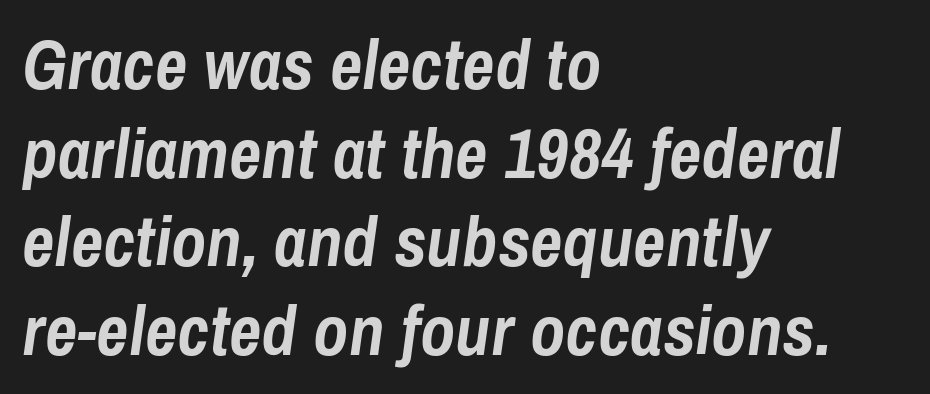
The image shows 71 px semibold, condensed type, italic (leaning right); set left-aligned, normal line spacing (1.25x), normal letter spacing, not underlined; low stroke contrast and a medium x-height.
